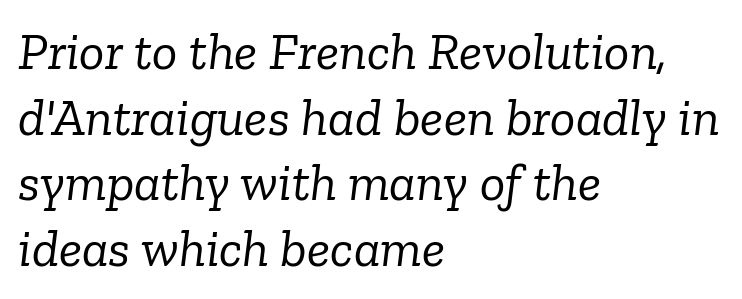
Q: Is the text bold? A: No.
Q: Is the text italic (slanted)? A: Yes, it leans right by about 6 degrees.
Q: Is the typeface a serif or a sans-serif typeface? A: Serif.
Q: Is the text underlined? A: No.
Q: How is the paragraph aligned? A: Left-aligned.
Q: Is the spacing between letters normal or unusually wide? A: Normal.
Q: Width (condensed, normal, or wide)? A: Normal.
Q: Stroke contrast? A: Low.
Q: x-height? A: Medium.
Q: Monospaced? A: No.
